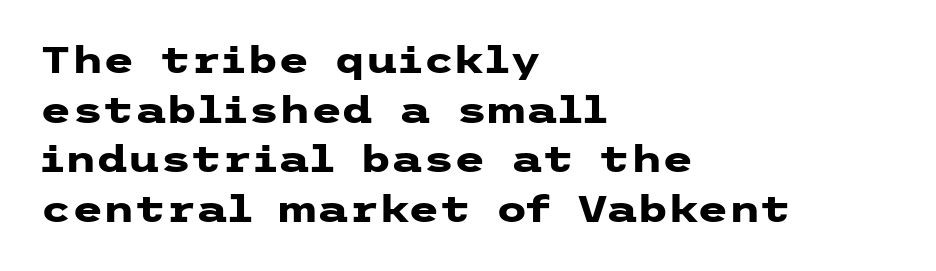
As a designer I'd log this as weight 700, bold. Note: no serifs on the glyphs. Evenly set lines give the paragraph a standard silhouette. Letters rest on an invisible, unmarked baseline. How are the letters spaced? Ordinarily, with no added tracking.
